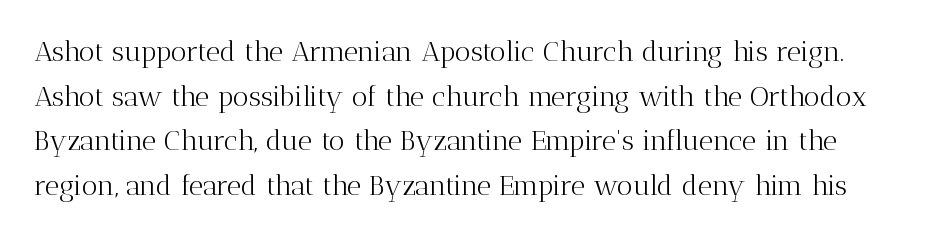
Q: Is the text bold? A: No.
Q: Is the text italic (slanted)? A: No, it is upright.
Q: Is the typeface a serif or a sans-serif typeface? A: Serif.
Q: Is the text underlined? A: No.
Q: Is the spacing between letters normal or unusually wide? A: Normal.
Q: Is the spacing between lines tight, normal or loose? A: Normal.
Q: Width (condensed, normal, or wide)? A: Normal.
Q: Stroke contrast? A: Medium.
Q: x-height? A: Medium.
Q: Monospaced? A: No.
